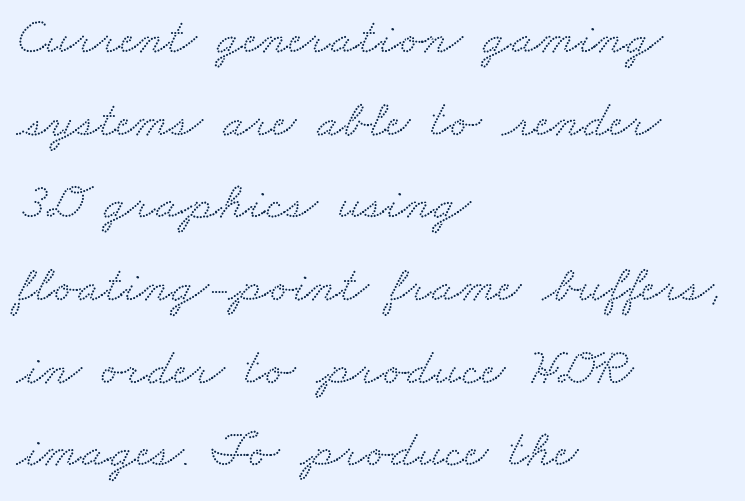
Short note: letters normally spaced. Here the designer chose a conventional face with non-uniform glyph widths. Only glyphs here, with clear space below each row. Reading down the block, your eye returns to a fixed left position each line.
